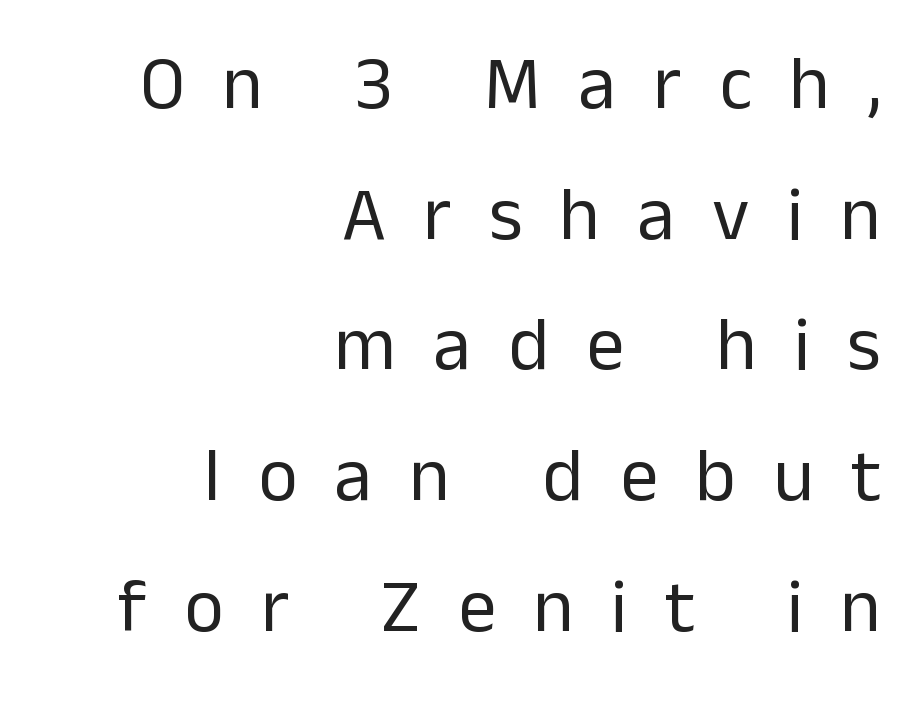
{"serif": "no", "italic": "no", "bold": "no", "weight": "regular", "width": "normal", "stroke_contrast": "low", "x_height": "medium", "monospaced": "no", "underline": "no", "align": "right", "line_spacing_ratio": 1.72, "letter_spacing": "wide", "letter_spacing_em": 0.49, "glyph_px": 76}
